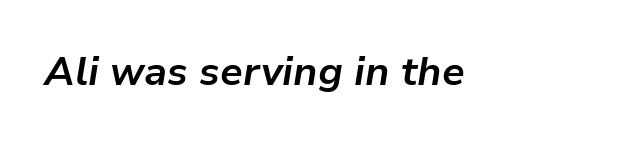
Observe the ordinary spacing: letters are neighbours, not strangers. This is heavy type, rendered in bold. A clean baseline with only descenders dipping below it. Slanted lettering throughout. Varying glyph widths throughout — classic text-font behaviour.
